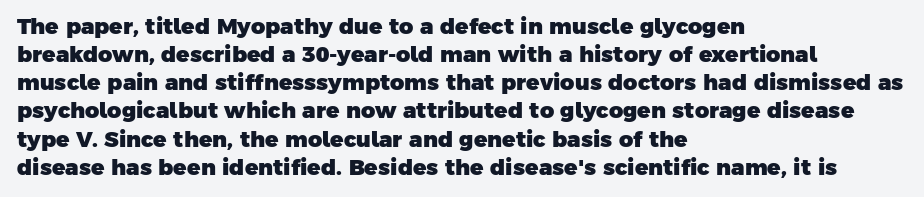
{"bold": "yes", "underline": "no", "align": "left", "line_spacing": "normal", "line_spacing_ratio": 1.28, "letter_spacing": "normal", "letter_spacing_em": 0.0, "glyph_px": 22}
